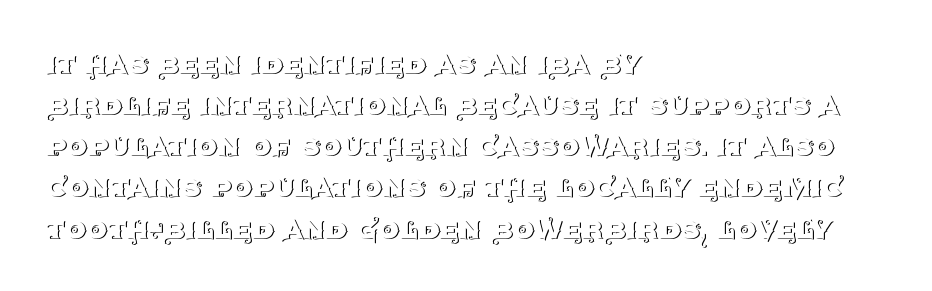
Q: Is the text bold? A: No.
Q: Is the text italic (slanted)? A: No, it is upright.
Q: Is the typeface a serif or a sans-serif typeface? A: Serif.
Q: Is the text underlined? A: No.
Q: How is the paragraph aligned? A: Left-aligned.
Q: Is the spacing between letters normal or unusually wide? A: Normal.
Q: Width (condensed, normal, or wide)? A: Normal.
Q: Stroke contrast? A: Medium.
Q: x-height? A: Large.
Q: Monospaced? A: No.
